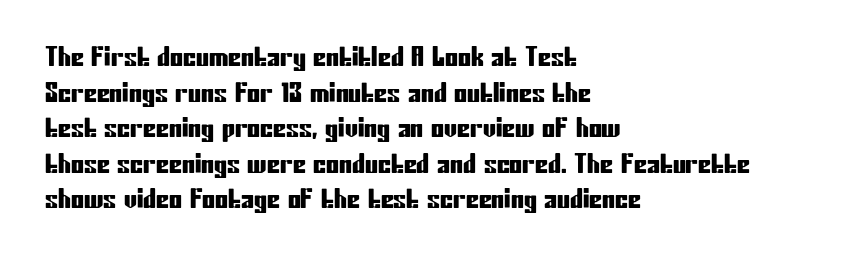
Compared with a centered layout, this one pins lines to the left instead. These lines were composed using upright roman letters. The type is set solid horizontally, with unmodified tracking. Vertical spacing — default. A bare baseline throughout the passage.
